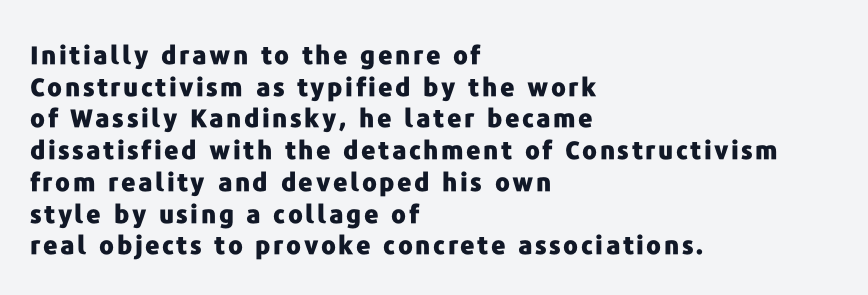
{"italic": "no", "bold": "yes", "underline": "no", "align": "left", "line_spacing": "normal", "line_spacing_ratio": 1.27, "glyph_px": 25}
